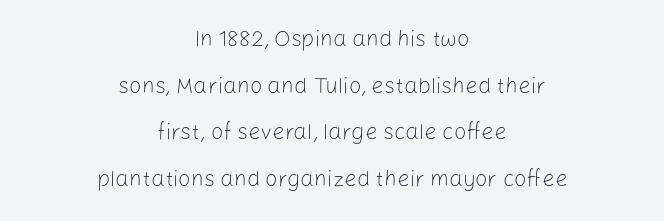
Anything drawn beneath the words? Only blank space. Teacher's note: observe the equal gaps on both sides — that is centered alignment. Whoever set this chose breathing room over compactness in the vertical rhythm. The typography opts for an upright posture over an oblique one.
